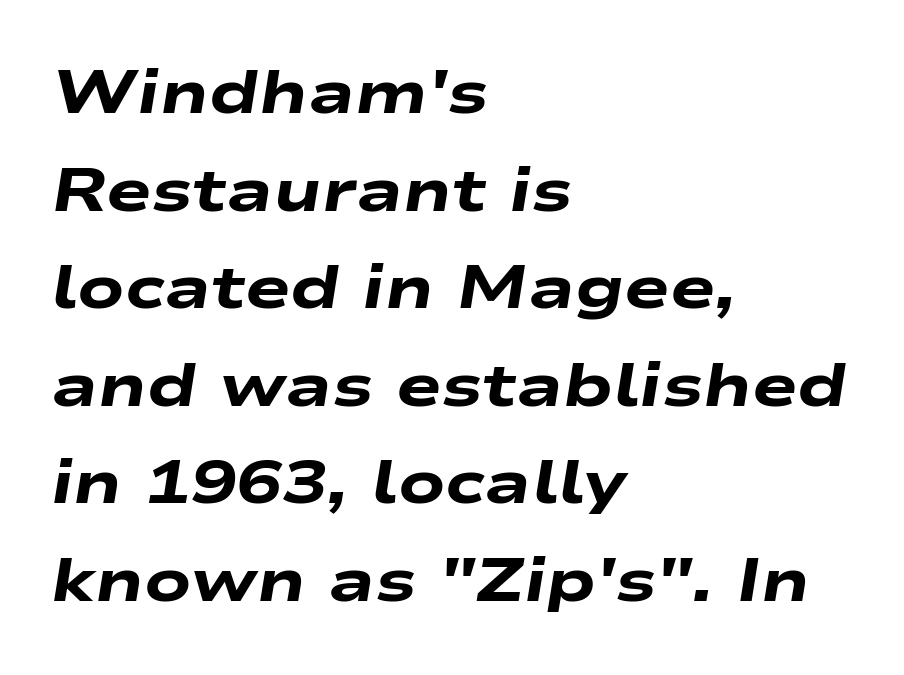
{"italic": "yes", "lean": "right", "slant_degrees": 9, "bold": "yes", "weight": "heavy", "width": "wide", "stroke_contrast": "low", "x_height": "medium", "monospaced": "no", "underline": "no", "align": "left", "line_spacing": "normal", "line_spacing_ratio": 1.6, "letter_spacing": "normal", "letter_spacing_em": 0.0, "glyph_px": 61}
